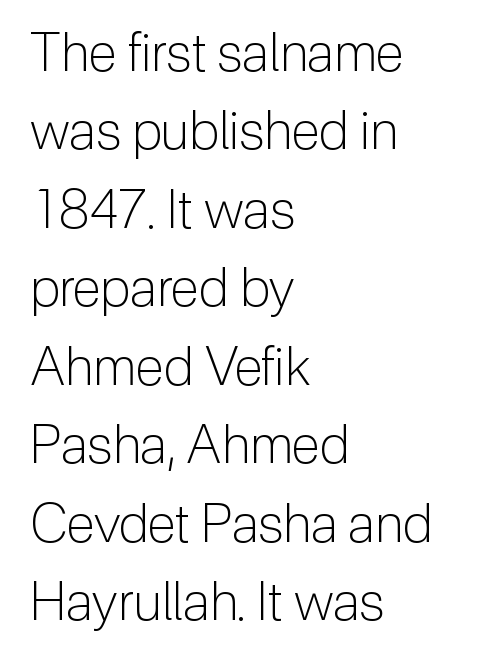
The image shows 53 px light sans-serif type, upright; set left-aligned, normal line spacing (1.48x), normal letter spacing, not underlined; low stroke contrast and a medium x-height.
